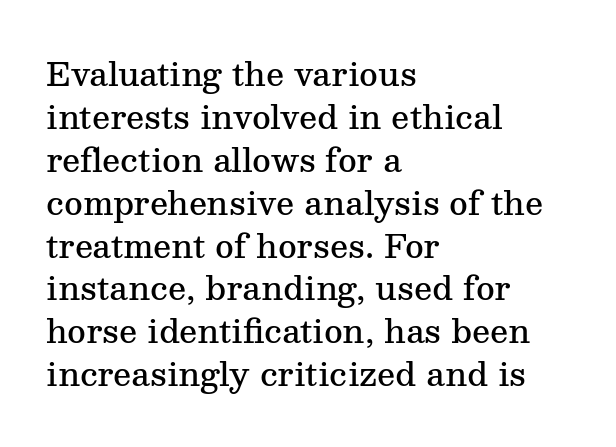
The image shows 32 px semibold serif type, upright; set left-aligned, normal line spacing (1.34x), normal letter spacing, not underlined; medium stroke contrast and a medium x-height.
